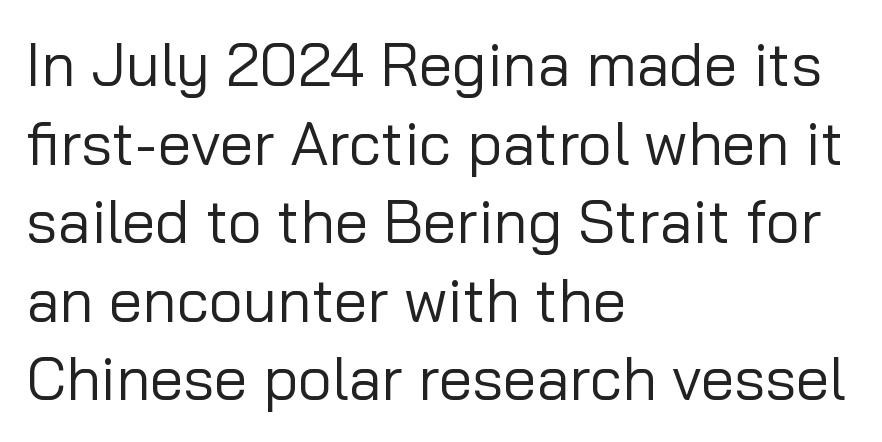
{"serif": "no", "italic": "no", "bold": "no", "weight": "regular", "width": "normal", "stroke_contrast": "low", "x_height": "medium", "monospaced": "no", "underline": "no", "align": "left", "line_spacing": "normal", "line_spacing_ratio": 1.31, "letter_spacing": "normal", "letter_spacing_em": 0.0, "glyph_px": 60}
